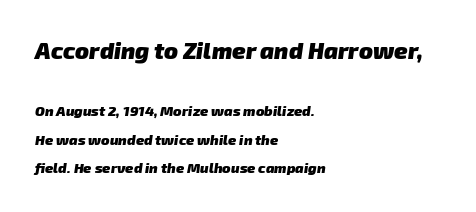
Q: Is the text bold? A: Yes.
Q: Is the text underlined? A: No.
Q: How is the paragraph aligned? A: Left-aligned.
Q: Is the spacing between letters normal or unusually wide? A: Normal.
Q: Is the spacing between lines tight, normal or loose? A: Loose.
Q: Which block of text is set in a larger size, the first (top) or the second (bottom)? A: The first (top) one.
